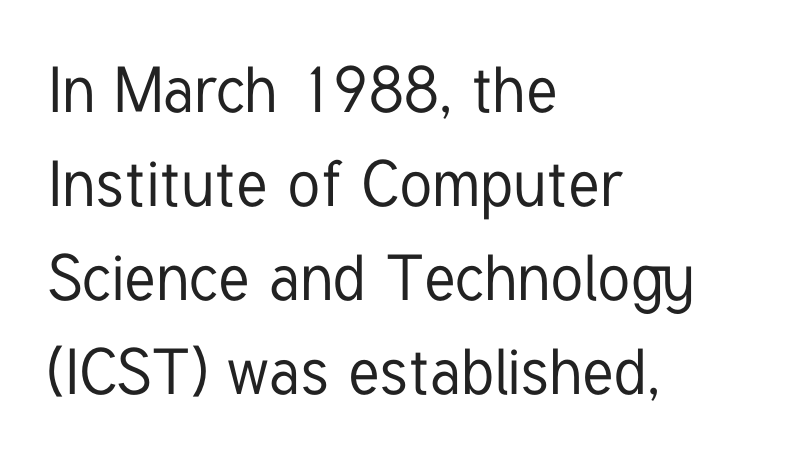
{"serif": "no", "italic": "no", "width": "condensed", "stroke_contrast": "low", "x_height": "medium", "monospaced": "no", "underline": "no", "align": "left", "line_spacing": "normal", "line_spacing_ratio": 1.47, "letter_spacing": "normal", "letter_spacing_em": 0.0, "glyph_px": 64}
